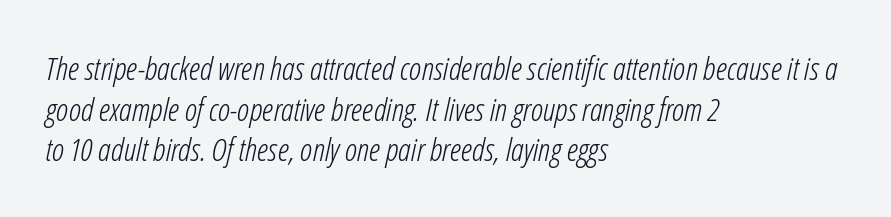
Q: Is the text bold? A: No.
Q: Is the text italic (slanted)? A: Yes, it leans right by about 12 degrees.
Q: Is the text underlined? A: No.
Q: How is the paragraph aligned? A: Left-aligned.
Q: Is the spacing between letters normal or unusually wide? A: Normal.
Q: Is the spacing between lines tight, normal or loose? A: Normal.
Q: Width (condensed, normal, or wide)? A: Condensed.
Q: Stroke contrast? A: Low.
Q: x-height? A: Medium.
Q: Monospaced? A: No.
